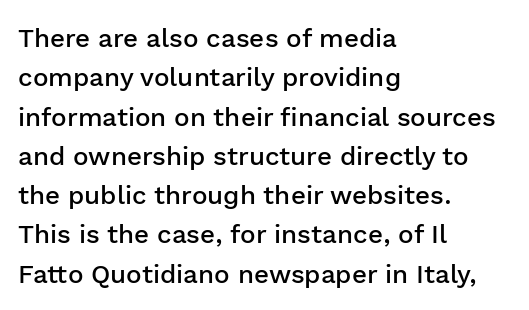
{"italic": "no", "bold": "semi", "underline": "no", "align": "left", "line_spacing": "normal", "line_spacing_ratio": 1.51, "letter_spacing": "normal", "letter_spacing_em": 0.0, "glyph_px": 26}
